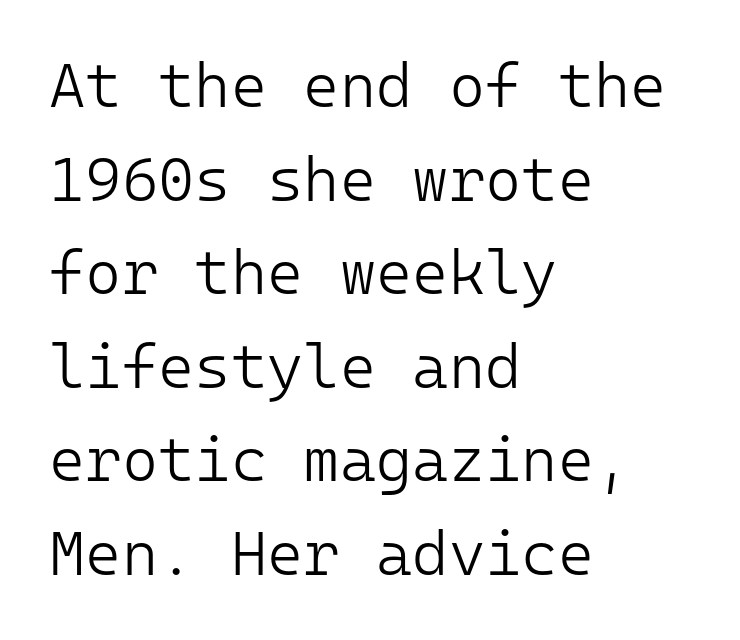
{"serif": "no", "italic": "no", "bold": "no", "weight": "light", "width": "normal", "stroke_contrast": "low", "x_height": "medium", "monospaced": "yes", "underline": "no", "align": "left", "line_spacing": "normal", "line_spacing_ratio": 1.51, "letter_spacing": "normal", "letter_spacing_em": 0.0, "glyph_px": 62}
